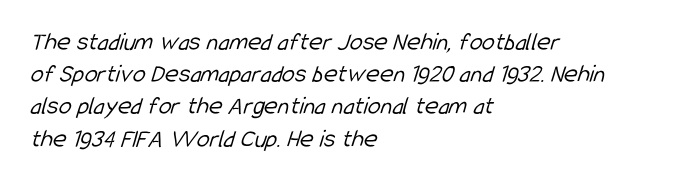
The image shows 26 px text type; set left-aligned, line spacing 1.24x, normal letter spacing, not underlined.
